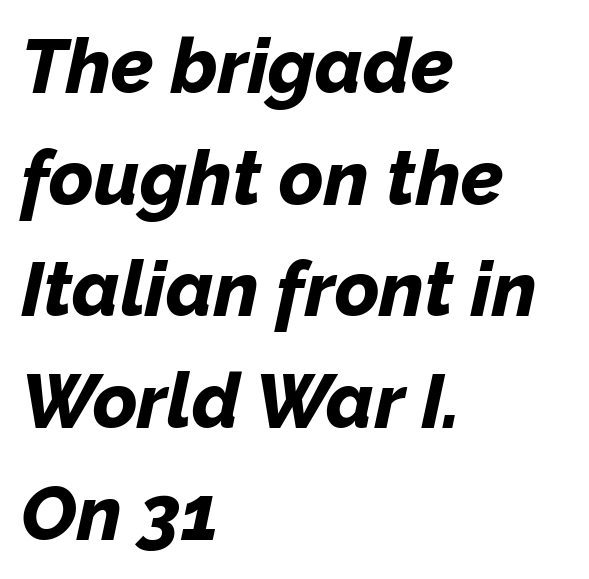
Q: Is the text bold? A: Yes.
Q: Is the text italic (slanted)? A: Yes, it leans right by about 12 degrees.
Q: Is the text underlined? A: No.
Q: How is the paragraph aligned? A: Left-aligned.
Q: Is the spacing between letters normal or unusually wide? A: Normal.
Q: Is the spacing between lines tight, normal or loose? A: Normal.
Q: Width (condensed, normal, or wide)? A: Normal.
Q: Stroke contrast? A: Low.
Q: x-height? A: Medium.
Q: Monospaced? A: No.
